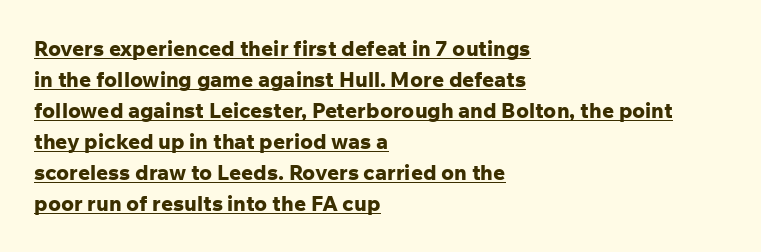
{"italic": "no", "bold": "yes", "underline": "yes", "align": "left", "line_spacing": "normal", "line_spacing_ratio": 1.48, "letter_spacing": "normal", "letter_spacing_em": 0.0, "glyph_px": 21}
